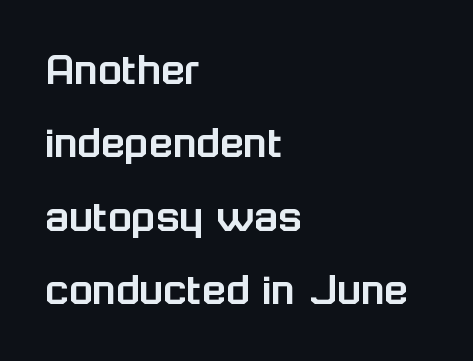
The image shows 49 px sans-serif type, upright; set left-aligned, normal line spacing (1.5x), normal letter spacing, not underlined; low stroke contrast and a medium x-height.
